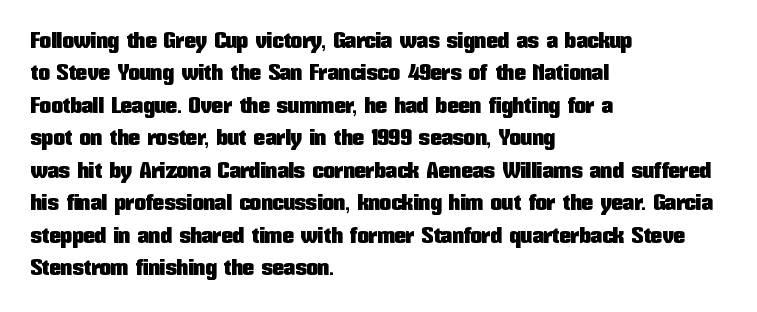
Q: Is the text italic (slanted)? A: No, it is upright.
Q: Is the text underlined? A: No.
Q: How is the paragraph aligned? A: Left-aligned.
Q: Is the spacing between letters normal or unusually wide? A: Normal.
Q: Is the spacing between lines tight, normal or loose? A: Normal.
